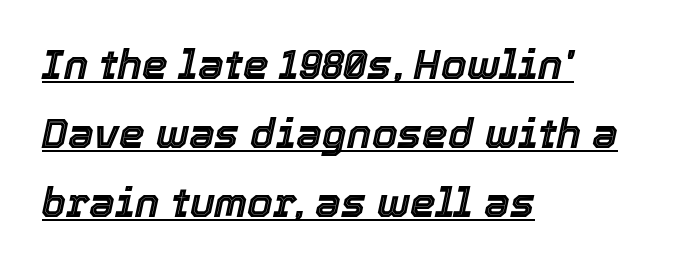
The text block is weighted toward the left margin, trailing off unevenly rightward. Do the characters align in a grid? No, the font is proportional. Standard letterfit; no display-style spreading of the glyphs. Does a line run under the words? Yes, clearly.
